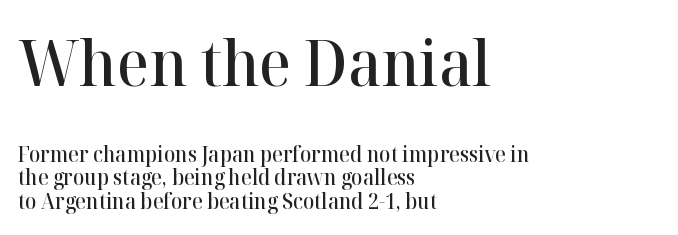
Only glyphs here, with clear space below each row. If you drew a line through each stem, it would be perfectly vertical. Size hierarchy here favors the leading block over the trailing one. Look at the bottom of the vertical strokes: they flare into serifs here. Proportional: the letters do not fall into vertical columns. Left-aligned paragraph, ragged on the right.
